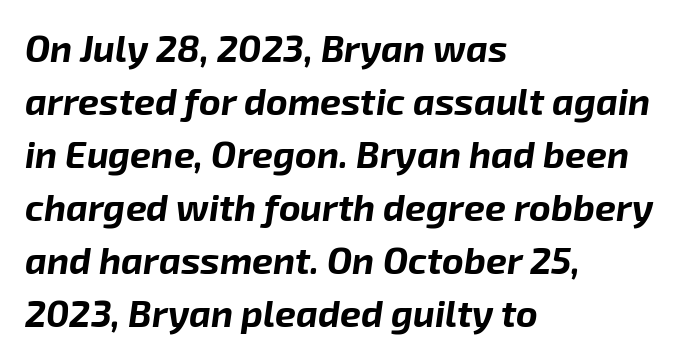
The rendering uses a bold face; every stroke is thick and dark. A typesetter would call this leading conventional body-copy spacing. Check under the words: just untouched page. You could not count columns in this text — the font is proportionally spaced. The lines are quadded left.
